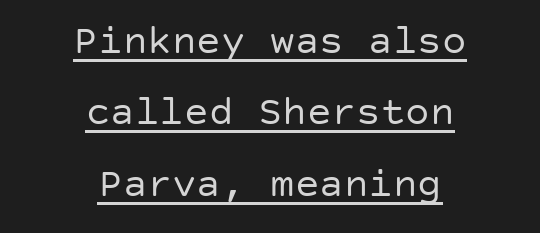
Does the type have serifs? No, each stem ends abruptly. Italic? Not at all — the glyphs are vertical. The font sits on the lighter half of the weight spectrum, regular included. The rag falls on both sides of this text block equally.
